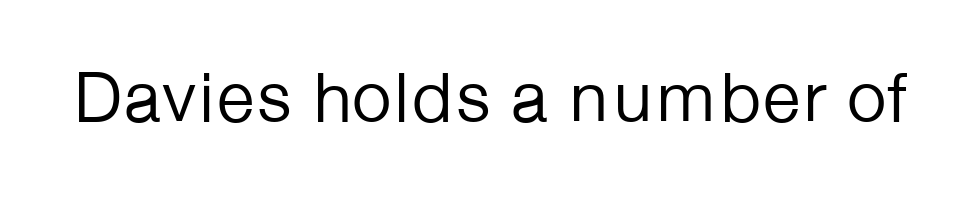
Compared with a typical body face, this is equally light or lighter still. This sample has the flowing, uneven cadence of proportional lettering. No italicization has been applied; the sample stays upright. Letterform terminals end flat and unadorned throughout the passage. The foot of each line stays bare and open.
